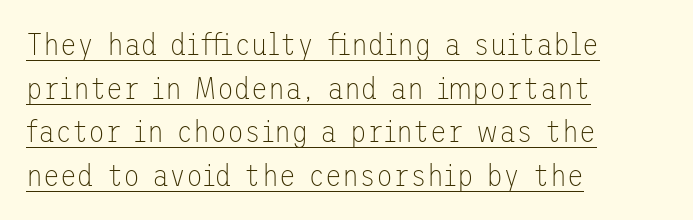
{"serif": "no", "italic": "no", "bold": "no", "weight": "thin", "width": "normal", "stroke_contrast": "low", "x_height": "medium", "underline": "yes", "align": "left", "line_spacing": "normal", "line_spacing_ratio": 1.41, "letter_spacing": "normal", "letter_spacing_em": 0.0, "glyph_px": 31}
